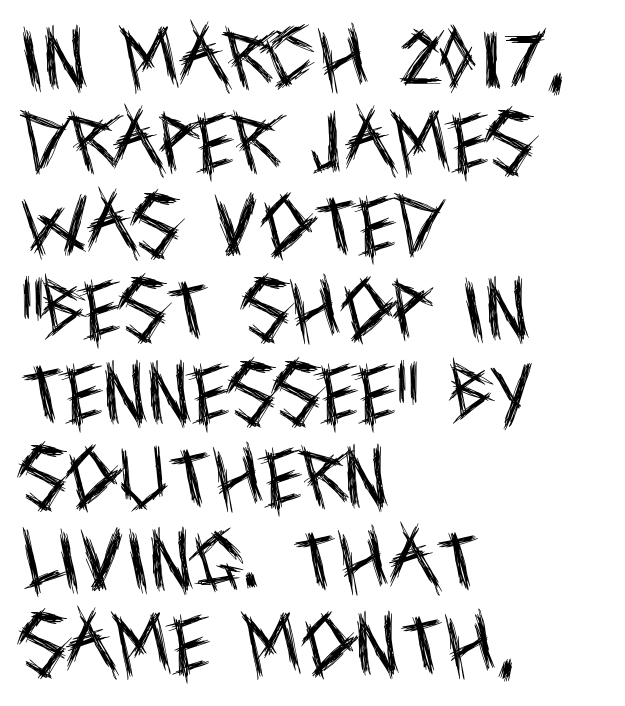
Underline: absent. Character widths vary here, with narrow letters taking less room than wide ones. Horizontal alignment here is leftward, the default for most running prose. The text was rendered using a sans face with plain stroke endings. Is there any slant? The stems are plumb.
